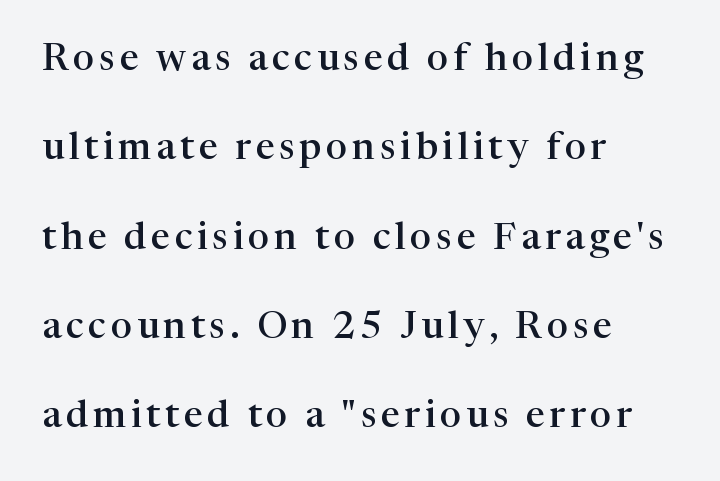
{"serif": "yes", "italic": "no", "bold": "semi", "weight": "semibold", "width": "normal", "stroke_contrast": "high", "x_height": "medium", "monospaced": "no", "underline": "no", "align": "left", "line_spacing": "loose", "line_spacing_ratio": 2.35, "glyph_px": 38}
